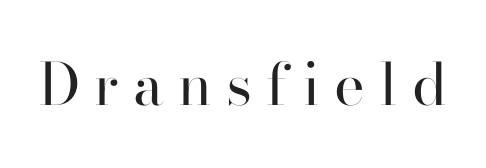
Q: Is the text bold? A: No.
Q: Is the text italic (slanted)? A: No, it is upright.
Q: Is the typeface a serif or a sans-serif typeface? A: Serif.
Q: Is the text underlined? A: No.
Q: Is the spacing between letters normal or unusually wide? A: Unusually wide.
Q: Width (condensed, normal, or wide)? A: Normal.
Q: Stroke contrast? A: High.
Q: x-height? A: Small.
Q: Monospaced? A: No.
